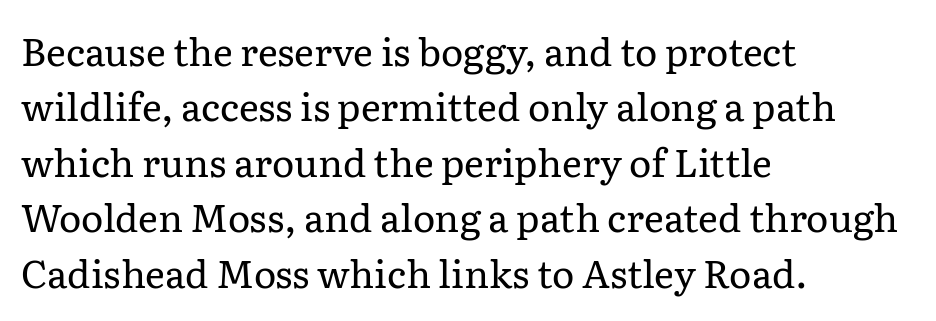
Q: Is the text bold? A: No.
Q: Is the text italic (slanted)? A: No, it is upright.
Q: Is the typeface a serif or a sans-serif typeface? A: Serif.
Q: Is the text underlined? A: No.
Q: How is the paragraph aligned? A: Left-aligned.
Q: Is the spacing between letters normal or unusually wide? A: Normal.
Q: Is the spacing between lines tight, normal or loose? A: Normal.
Q: Width (condensed, normal, or wide)? A: Normal.
Q: Stroke contrast? A: Low.
Q: x-height? A: Medium.
Q: Monospaced? A: No.
